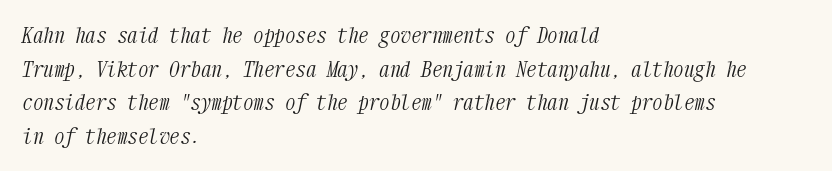
Here the glyphs are tracked normally, forming tight word shapes. There's an unmistakable incline to the writing here. Each row of text sits above clean, open space. A normal amount of white space separates one row of letters from the next. Layout note: lines flush left. Nothing heavy about these letters — not bold at all.
